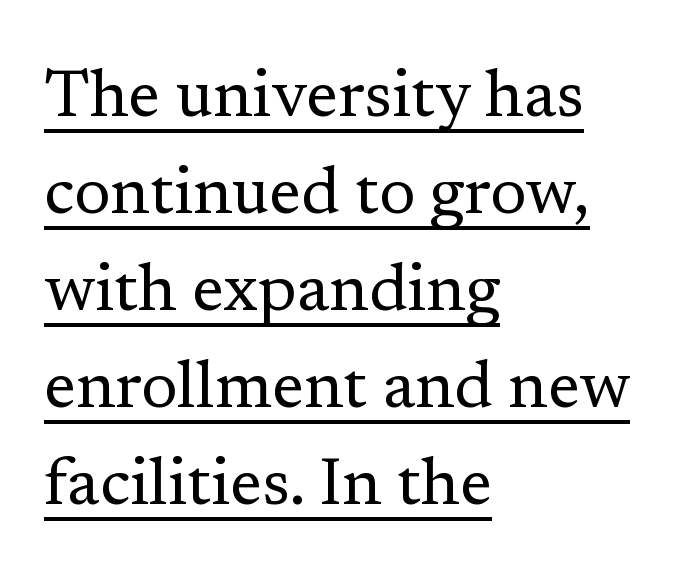
{"serif": "yes", "italic": "no", "bold": "no", "weight": "regular", "width": "normal", "stroke_contrast": "low", "x_height": "medium", "monospaced": "no", "underline": "yes", "align": "left", "line_spacing": "normal", "line_spacing_ratio": 1.47, "letter_spacing": "normal", "letter_spacing_em": 0.0, "glyph_px": 66}
